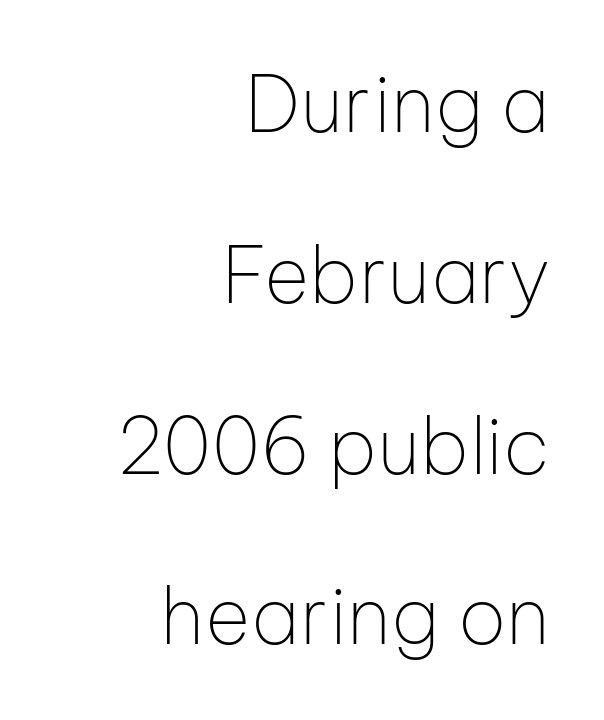
{"serif": "no", "italic": "no", "bold": "no", "weight": "thin", "width": "normal", "stroke_contrast": "low", "x_height": "medium", "monospaced": "no", "underline": "no", "align": "right", "line_spacing": "loose", "line_spacing_ratio": 2.19, "letter_spacing": "normal", "letter_spacing_em": 0.0, "glyph_px": 78}
